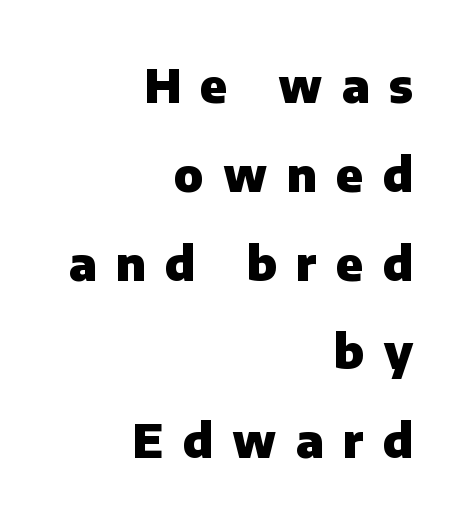
Q: Is the text bold? A: Yes.
Q: Is the text italic (slanted)? A: No, it is upright.
Q: Is the typeface a serif or a sans-serif typeface? A: Sans-serif.
Q: Is the text underlined? A: No.
Q: How is the paragraph aligned? A: Right-aligned.
Q: Is the spacing between letters normal or unusually wide? A: Unusually wide.
Q: Width (condensed, normal, or wide)? A: Normal.
Q: Stroke contrast? A: Low.
Q: x-height? A: Medium.
Q: Monospaced? A: No.
